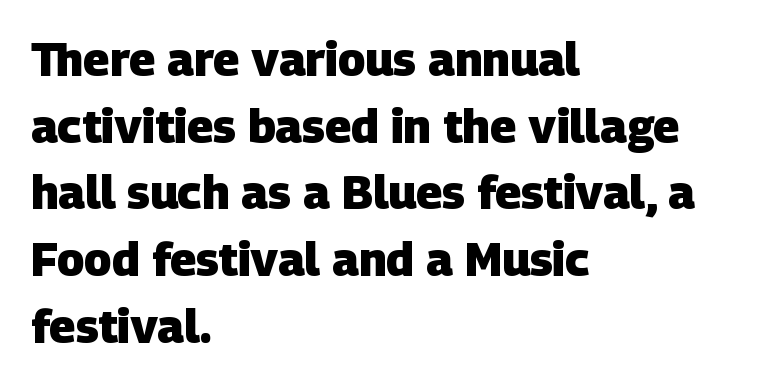
{"serif": "no", "bold": "yes", "weight": "heavy", "width": "normal", "stroke_contrast": "low", "x_height": "large", "monospaced": "no", "underline": "no", "align": "left", "line_spacing": "normal", "line_spacing_ratio": 1.45, "letter_spacing": "normal", "letter_spacing_em": 0.0, "glyph_px": 46}
